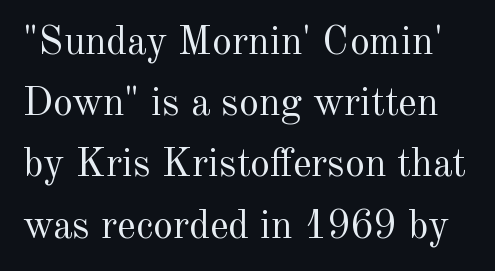
Q: Is the text bold? A: No.
Q: Is the text italic (slanted)? A: No, it is upright.
Q: Is the typeface a serif or a sans-serif typeface? A: Serif.
Q: Is the text underlined? A: No.
Q: Is the spacing between letters normal or unusually wide? A: Normal.
Q: Is the spacing between lines tight, normal or loose? A: Normal.
Q: Width (condensed, normal, or wide)? A: Normal.
Q: x-height? A: Small.
Q: Monospaced? A: No.
